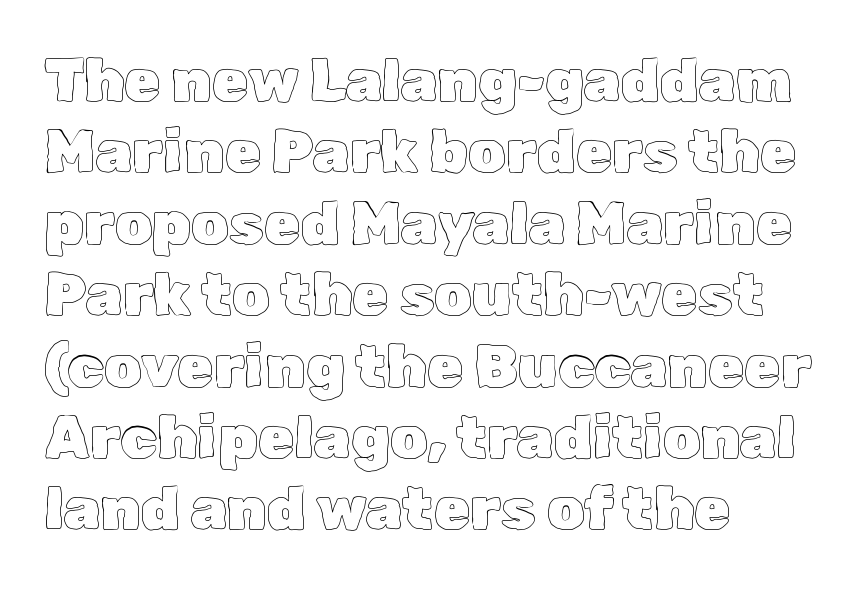
Q: Is the text italic (slanted)? A: No, it is upright.
Q: Is the text underlined? A: No.
Q: How is the paragraph aligned? A: Left-aligned.
Q: Is the spacing between letters normal or unusually wide? A: Normal.
Q: Width (condensed, normal, or wide)? A: Normal.
Q: x-height? A: Medium.
Q: Monospaced? A: No.
